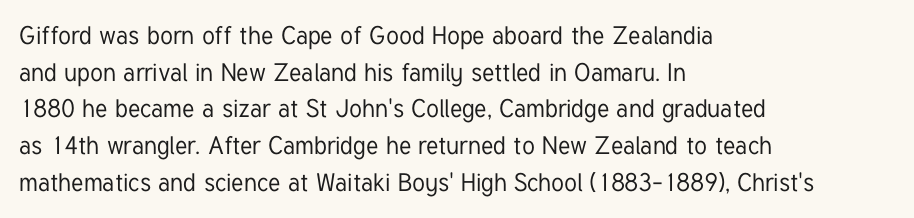
The letters stand straight up with perfectly vertical stems. The tracking reads as untouched default to a designer's eye. Vertical spacing — default. All the whitespace from short lines collects on the right. Bare-footed words on every line.
